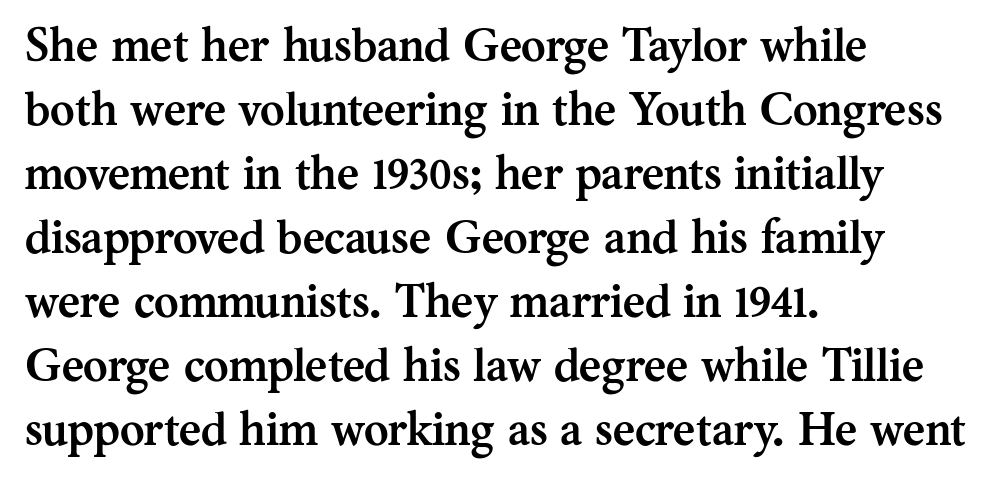
{"serif": "yes", "italic": "no", "bold": "yes", "weight": "semibold", "width": "normal", "stroke_contrast": "medium", "x_height": "medium", "monospaced": "no", "underline": "no", "align": "left", "line_spacing": "normal", "line_spacing_ratio": 1.36, "letter_spacing": "normal", "letter_spacing_em": 0.0, "glyph_px": 47}
